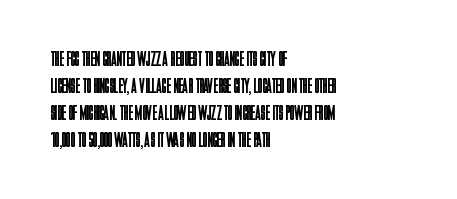
The passage shown is not underscored anywhere. Summary of vertical rhythm: regular, with standard interline spacing. The rag falls on the right side of this text block. Notice how the stems are strictly vertical — no italics here. Vertical stems look standard width or narrower in stroke.
